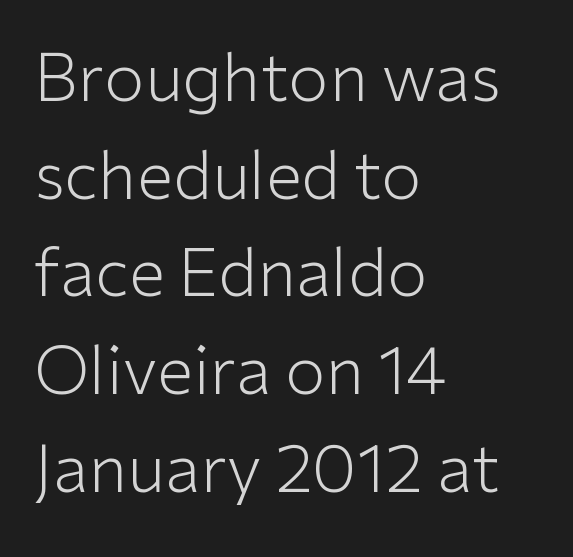
{"serif": "no", "italic": "no", "bold": "no", "weight": "light", "width": "normal", "stroke_contrast": "low", "x_height": "medium", "monospaced": "no", "underline": "no", "align": "left", "line_spacing": "normal", "line_spacing_ratio": 1.48, "letter_spacing": "normal", "letter_spacing_em": 0.0, "glyph_px": 66}
